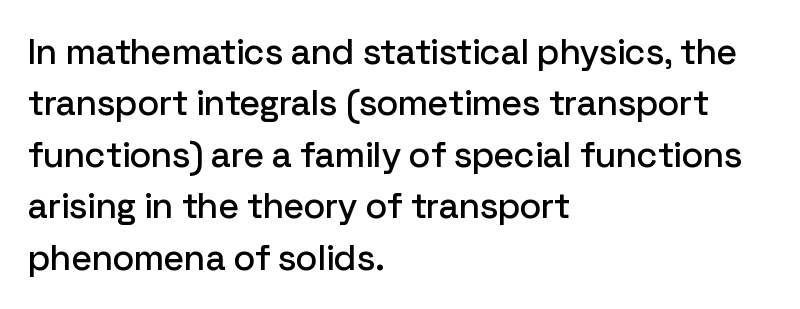
{"serif": "no", "italic": "no", "width": "normal", "stroke_contrast": "low", "x_height": "medium", "monospaced": "no", "underline": "no", "align": "left", "line_spacing": "normal", "line_spacing_ratio": 1.43, "letter_spacing": "normal", "letter_spacing_em": 0.0, "glyph_px": 36}
